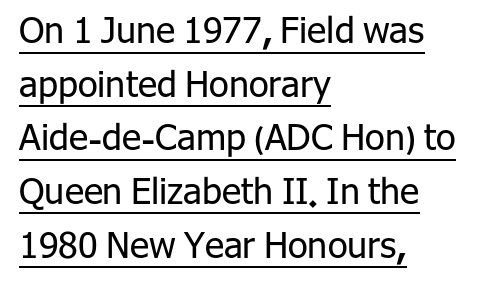
The image shows 36 px regular-weight sans-serif type, upright; set left-aligned, normal line spacing (1.49x), normal letter spacing, underlined; low stroke contrast and a medium x-height.
